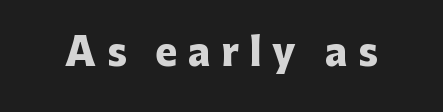
{"serif": "no", "italic": "no", "bold": "yes", "weight": "heavy", "width": "normal", "stroke_contrast": "low", "x_height": "medium", "monospaced": "no", "underline": "no", "letter_spacing": "wide", "letter_spacing_em": 0.29, "glyph_px": 37}
